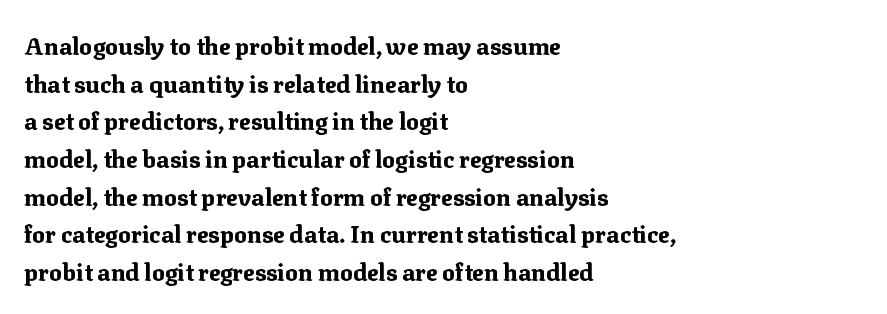
Heavy, bold letterforms. Quick note: underline off. The space between consecutive lines is moderate. This is roman type, the default non-slanted kind. The compositor pushed each line to the left boundary.
